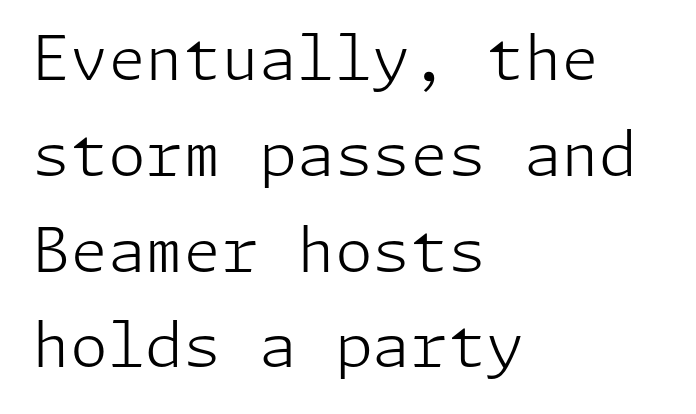
Q: Is the text bold? A: No.
Q: Is the text italic (slanted)? A: No, it is upright.
Q: Is the typeface a serif or a sans-serif typeface? A: Sans-serif.
Q: Is the text underlined? A: No.
Q: How is the paragraph aligned? A: Left-aligned.
Q: Is the spacing between letters normal or unusually wide? A: Normal.
Q: Is the spacing between lines tight, normal or loose? A: Normal.
Q: Width (condensed, normal, or wide)? A: Normal.
Q: Stroke contrast? A: Low.
Q: x-height? A: Medium.
